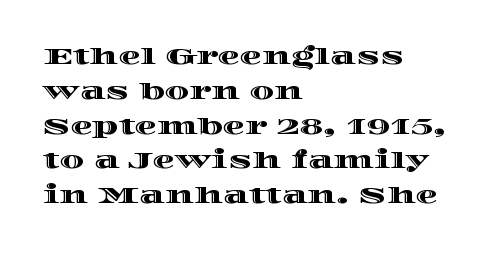
The image shows 22 px text type, upright; set left-aligned, normal line spacing (1.58x), normal letter spacing, not underlined.
